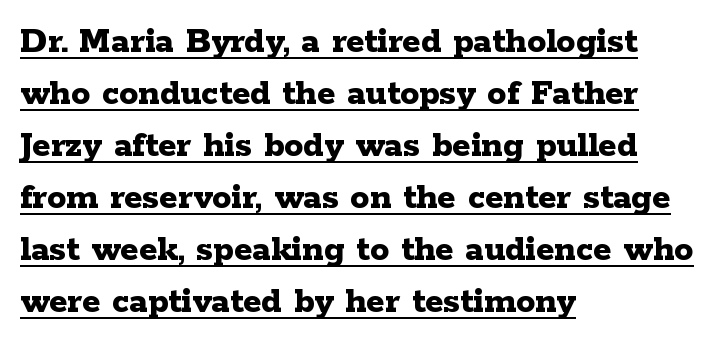
The image shows 38 px bold, wide serif type, upright; set left-aligned, normal line spacing (1.37x), normal letter spacing, underlined; low stroke contrast and a medium x-height.
